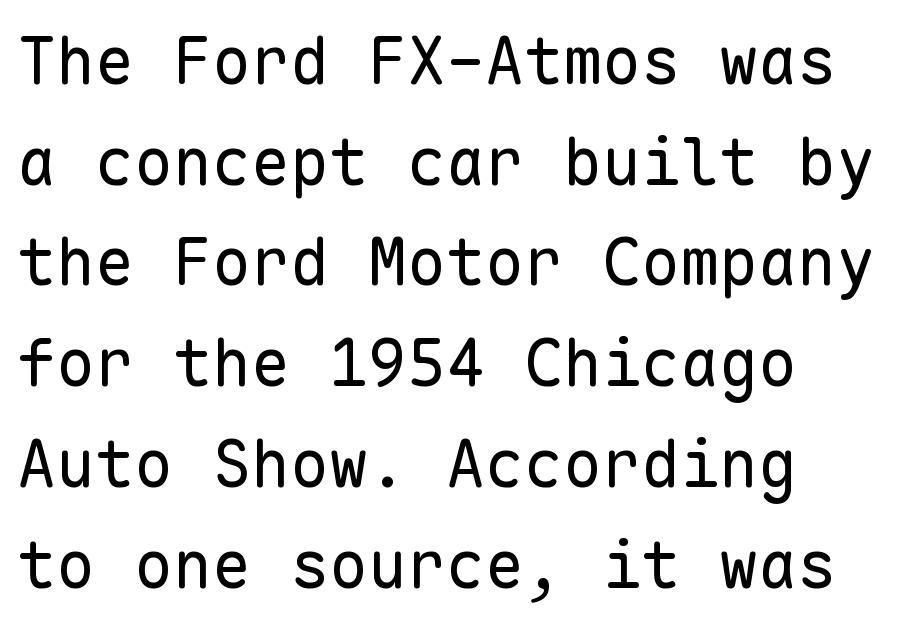
The passage shown is typeset with a sans-serif family. These glyphs show unthickened strokes, regular width or finer. Honestly, the row spacing looks completely unremarkable. Think of a typewriter: that constant character pitch is what you see here.
